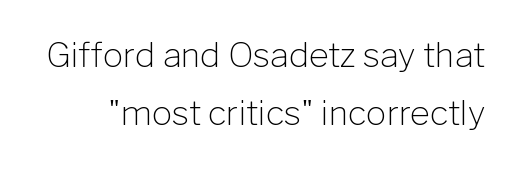
The image shows 34 px light sans-serif type, upright; set line spacing 1.72x, normal letter spacing, not underlined; low stroke contrast and a medium x-height.
